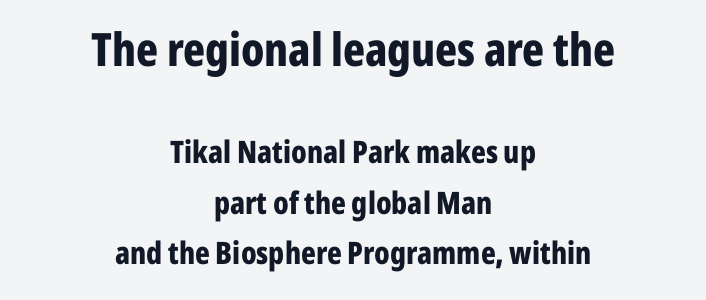
{"serif": "no", "italic": "no", "bold": "yes", "weight": "bold", "width": "condensed", "stroke_contrast": "low", "x_height": "medium", "monospaced": "no", "underline": "no", "align": "center", "line_spacing": "normal", "line_spacing_ratio": 1.62, "letter_spacing": "normal", "letter_spacing_em": 0.0, "larger_block": "first", "size_ratio": 1.48, "glyph_px": 46}
